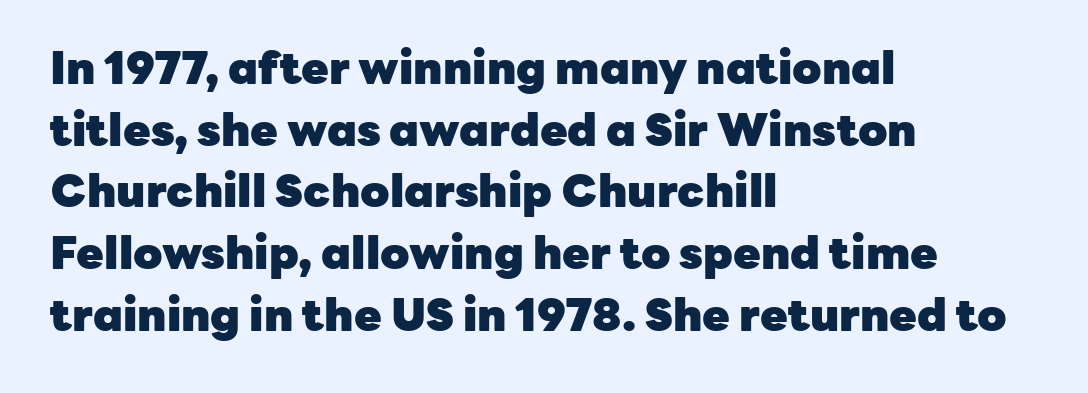
The type sits square on the baseline with zero lean. Are there feet on the stems? There aren't — it's a sans. Thick stems and heavy bowls — unmistakably bold. Do the characters align in a grid? No, the font is proportional. The letters sit at their default tracking, neither squeezed nor spread.
